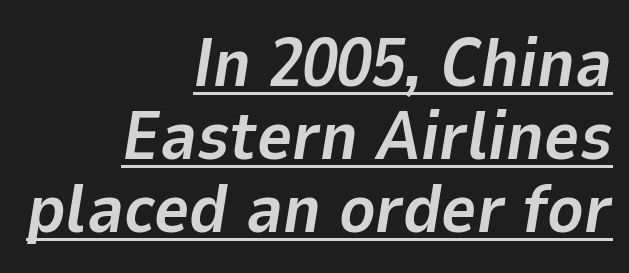
Q: Is the text bold? A: Yes.
Q: Is the text italic (slanted)? A: Yes, it leans right by about 9 degrees.
Q: Is the text underlined? A: Yes.
Q: How is the paragraph aligned? A: Right-aligned.
Q: Is the spacing between letters normal or unusually wide? A: Normal.
Q: Is the spacing between lines tight, normal or loose? A: Tight.
Q: Width (condensed, normal, or wide)? A: Normal.
Q: Stroke contrast? A: Low.
Q: x-height? A: Medium.
Q: Monospaced? A: No.
